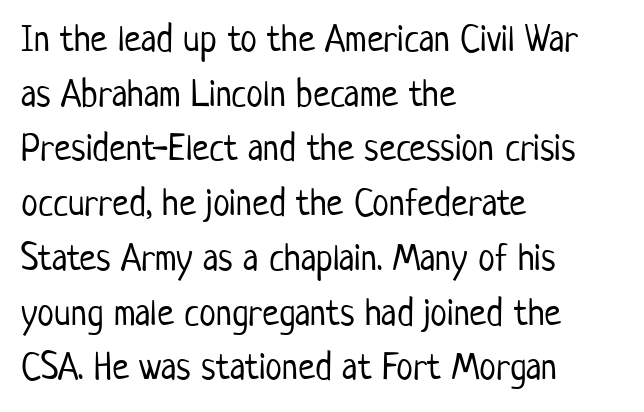
The image shows 38 px light, condensed sans-serif type, upright; set left-aligned, normal line spacing (1.44x), normal letter spacing, not underlined; low stroke contrast and a medium x-height.
